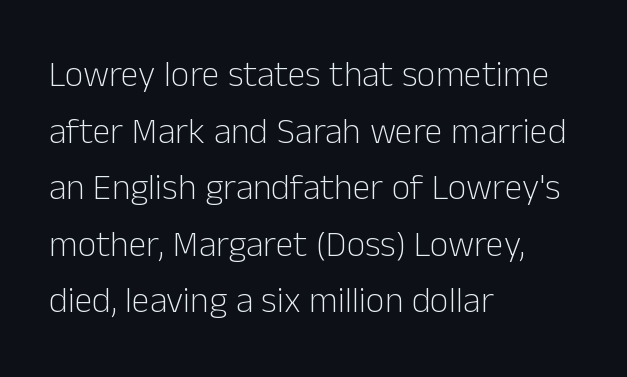
Q: Is the text bold? A: No.
Q: Is the text italic (slanted)? A: No, it is upright.
Q: Is the typeface a serif or a sans-serif typeface? A: Sans-serif.
Q: Is the text underlined? A: No.
Q: How is the paragraph aligned? A: Left-aligned.
Q: Is the spacing between letters normal or unusually wide? A: Normal.
Q: Is the spacing between lines tight, normal or loose? A: Normal.
Q: Width (condensed, normal, or wide)? A: Normal.
Q: Stroke contrast? A: Low.
Q: x-height? A: Medium.
Q: Monospaced? A: No.
